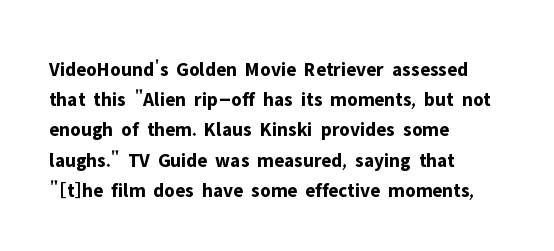
Q: Is the text bold? A: Yes.
Q: Is the text italic (slanted)? A: No, it is upright.
Q: Is the text underlined? A: No.
Q: How is the paragraph aligned? A: Left-aligned.
Q: Is the spacing between letters normal or unusually wide? A: Normal.
Q: Is the spacing between lines tight, normal or loose? A: Normal.
